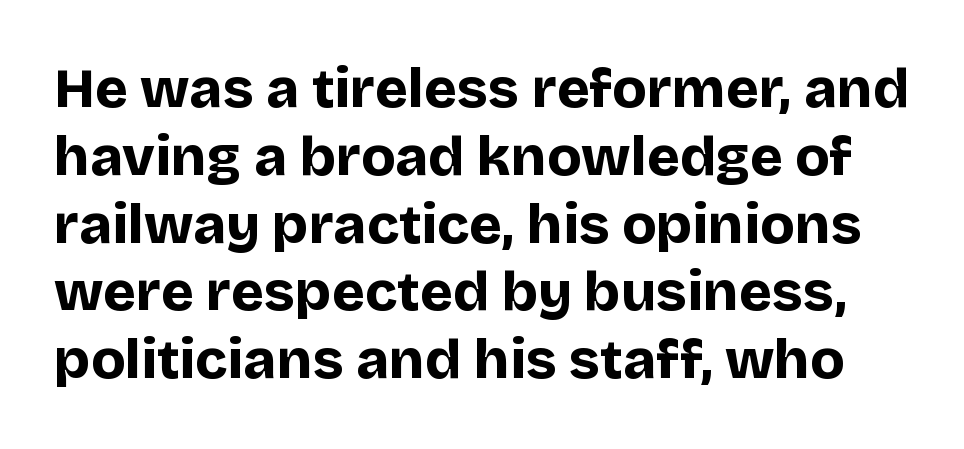
The image shows 56 px bold sans-serif type, upright; set line spacing 1.21x, normal letter spacing, not underlined; low stroke contrast and a large x-height.
